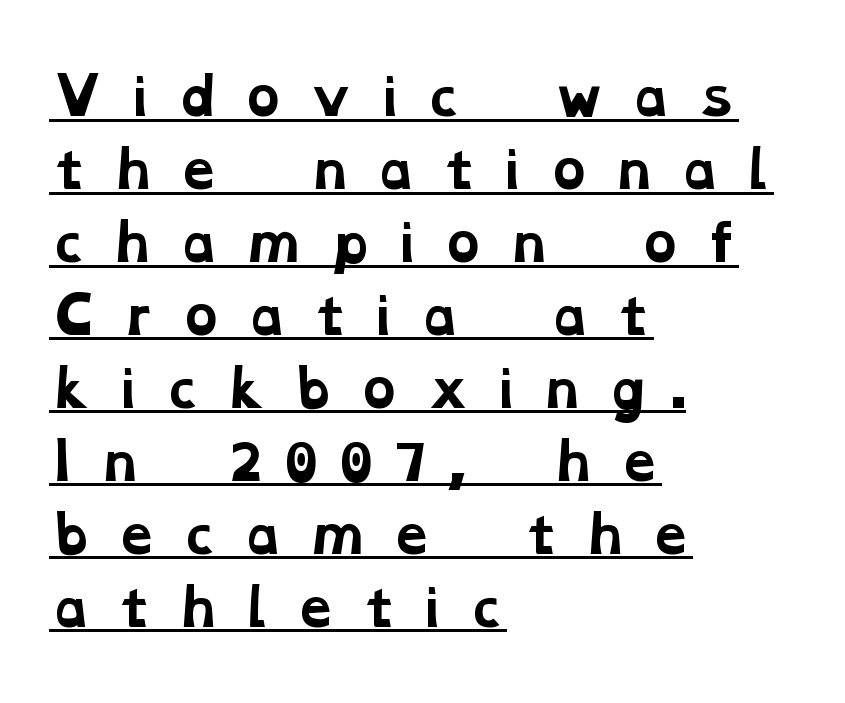
{"serif": "yes", "bold": "yes", "weight": "bold", "width": "wide", "stroke_contrast": "low", "x_height": "medium", "monospaced": "no", "underline": "yes", "align": "left", "line_spacing": "normal", "line_spacing_ratio": 1.43, "letter_spacing": "wide", "letter_spacing_em": 0.42, "glyph_px": 51}
